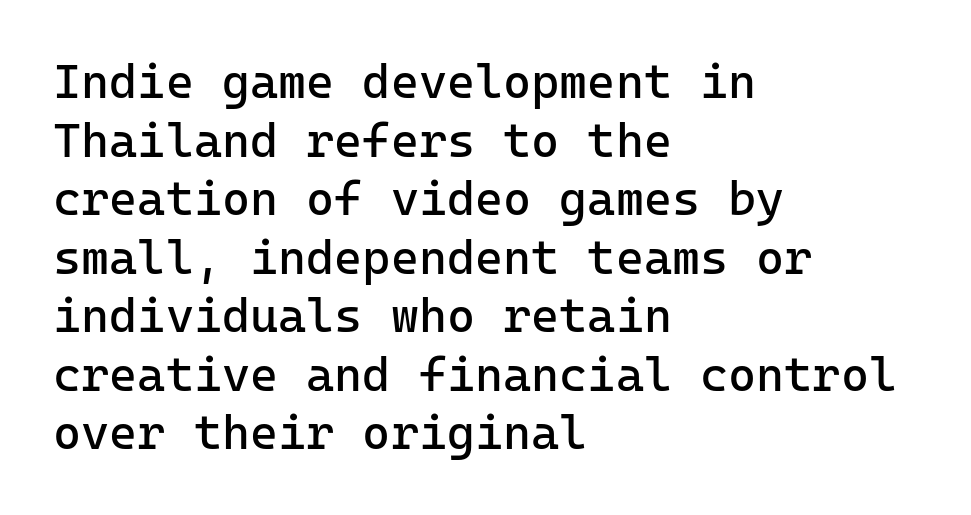
Glyph-to-glyph distance matches everyday printed text. Words float on clear page, feet unadorned. This sample has the even, mechanical cadence of fixed-width lettering. When letters stand straight like this, we call the style roman or upright. Observe the absence of serifs on each vertical stroke in this sample. No extra ink here — the face is not bold.
